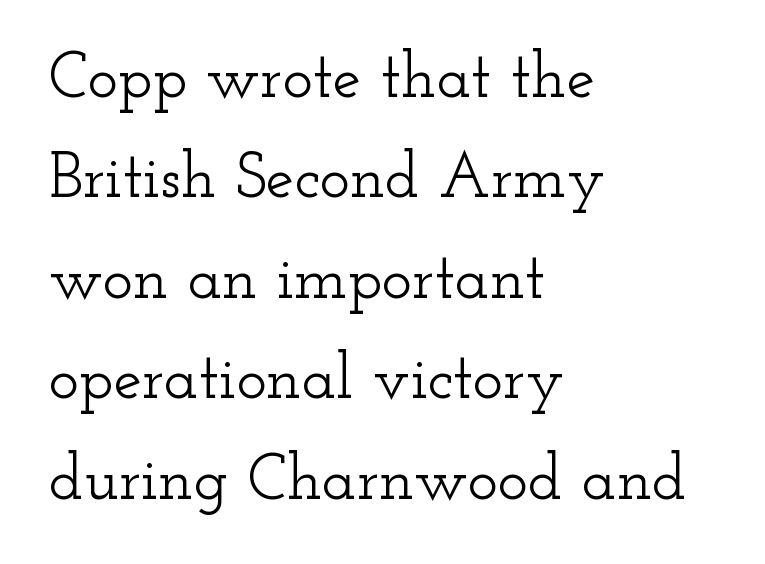
The image shows 64 px wide serif type, upright; set left-aligned, normal line spacing (1.57x), normal letter spacing, not underlined; low stroke contrast and a small x-height.
